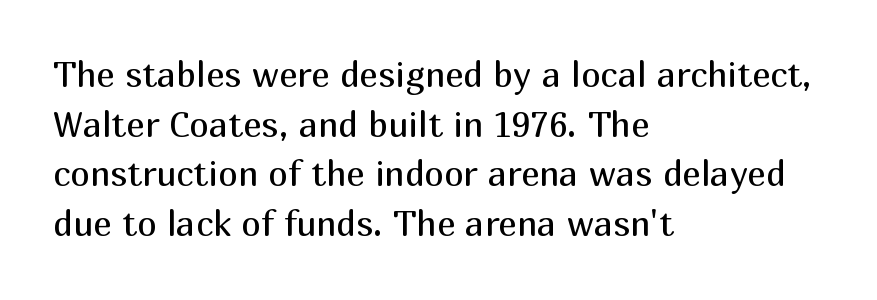
The image shows 35 px regular-weight sans-serif type, upright; set left-aligned, normal line spacing (1.42x), normal letter spacing, not underlined; medium stroke contrast and a medium x-height.
